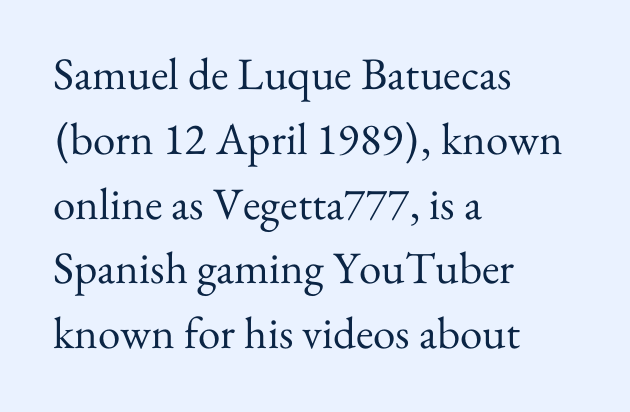
Caption: standard tracking, unaltered. Students, observe: this is what conventionally led text looks like. Weight: not bold — regular or lighter. Note the varied advance widths — an 'i' is clearly narrower than an 'm'. Unlike a clean sans, this face finishes its strokes with serifs. These lines were composed using upright roman letters.
